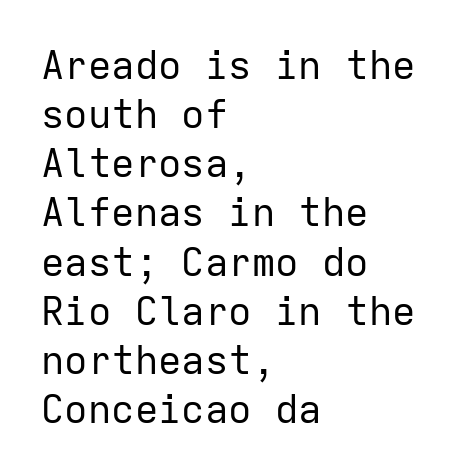
The image shows 39 px regular-weight sans-serif type, upright, monospaced; set left-aligned, normal line spacing (1.26x), normal letter spacing, not underlined; low stroke contrast and a medium x-height.
